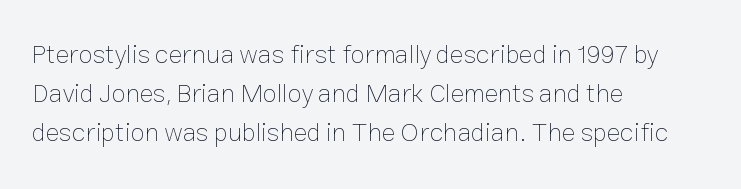
{"italic": "no", "bold": "no", "underline": "no", "align": "left", "line_spacing": "normal", "line_spacing_ratio": 1.5, "letter_spacing": "normal", "letter_spacing_em": 0.0, "glyph_px": 26}
